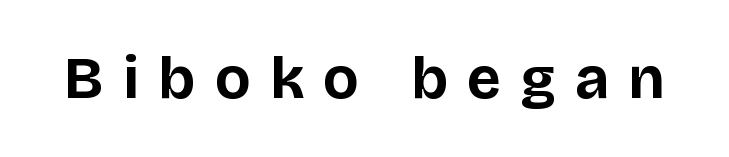
These lines are rendered in a variable-pitch font. Note: no serifs on the glyphs. The axis of the letterforms is exactly vertical. Loose tracking; the words dissolve into strings of separated letters. Only glyphs here, with clear space below each row.
